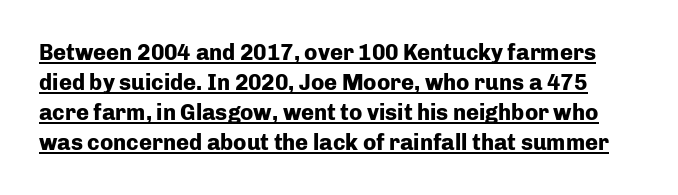
The image shows 22 px bold type, upright; set normal line spacing (1.36x), normal letter spacing, underlined.
